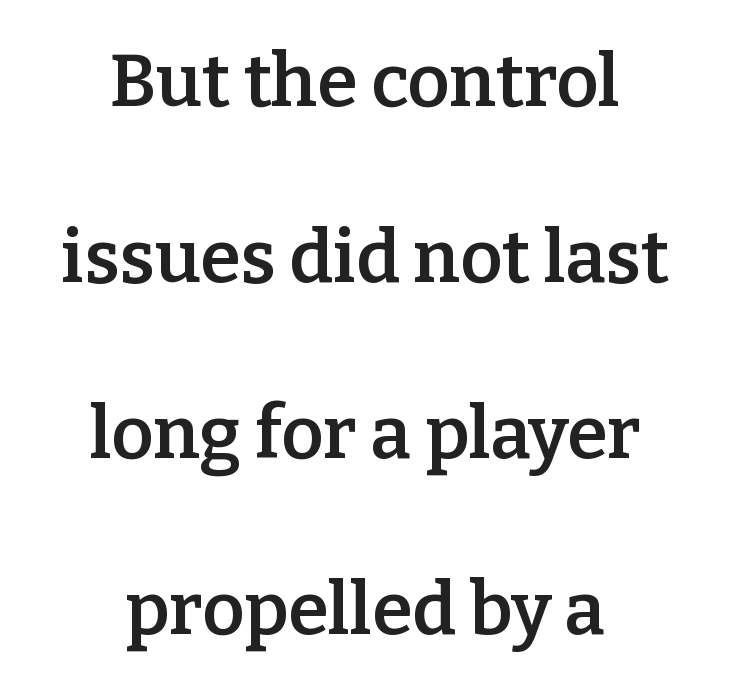
The image shows 73 px semibold serif type, upright; set centered, loose line spacing (2.41x), normal letter spacing, not underlined; low stroke contrast and a medium x-height.
